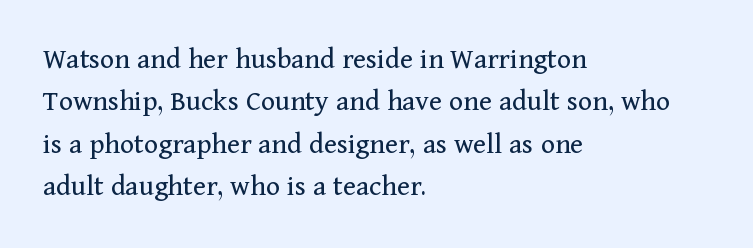
The image shows 30 px regular-weight serif type, upright; set left-aligned, normal line spacing (1.41x), normal letter spacing, not underlined; medium stroke contrast and a medium x-height.
